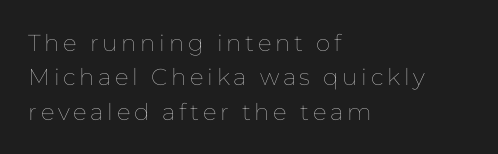
{"italic": "no", "bold": "no", "underline": "no", "align": "left", "line_spacing": "normal", "line_spacing_ratio": 1.49, "glyph_px": 23}
